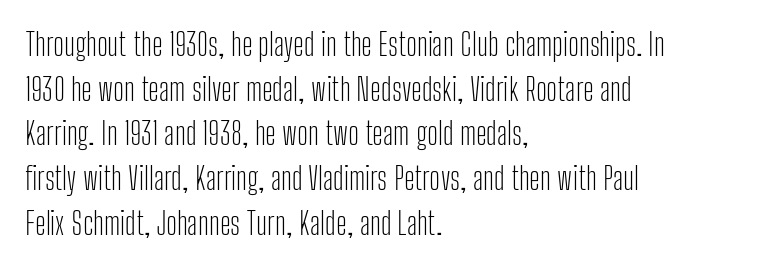
The image shows 31 px light, condensed sans-serif type, upright; set left-aligned, normal line spacing (1.44x), normal letter spacing, not underlined; low stroke contrast and a medium x-height.
